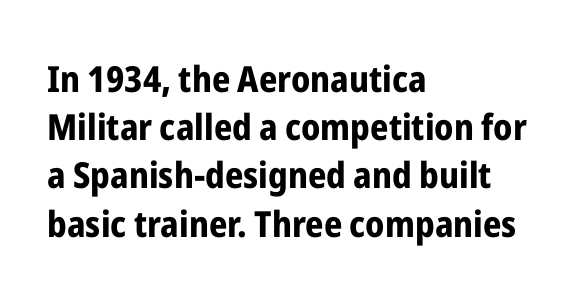
The image shows 36 px bold, condensed sans-serif type, upright; set left-aligned, normal line spacing (1.34x), normal letter spacing, not underlined; low stroke contrast and a medium x-height.
